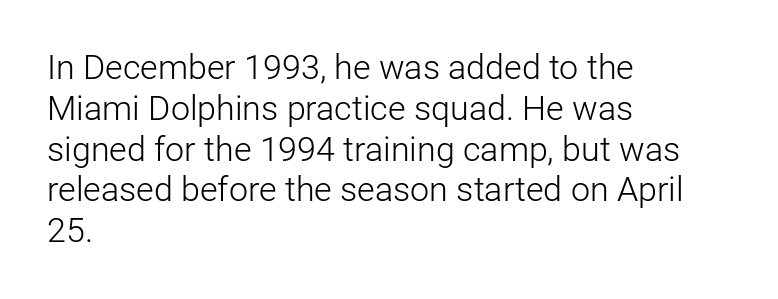
{"serif": "no", "italic": "no", "bold": "no", "weight": "light", "width": "normal", "stroke_contrast": "low", "x_height": "medium", "monospaced": "no", "underline": "no", "align": "left", "line_spacing_ratio": 1.2, "letter_spacing": "normal", "letter_spacing_em": 0.0, "glyph_px": 34}
